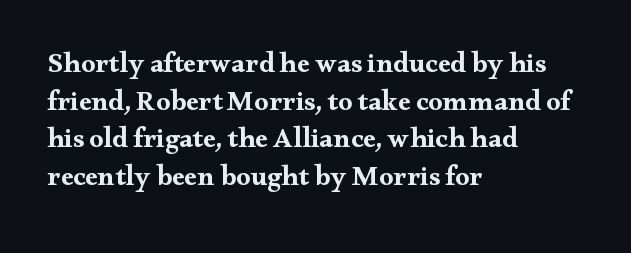
Q: Is the text bold? A: Yes.
Q: Is the text italic (slanted)? A: No, it is upright.
Q: Is the typeface a serif or a sans-serif typeface? A: Serif.
Q: Is the text underlined? A: No.
Q: How is the paragraph aligned? A: Left-aligned.
Q: Is the spacing between letters normal or unusually wide? A: Normal.
Q: Is the spacing between lines tight, normal or loose? A: Normal.
Q: Width (condensed, normal, or wide)? A: Wide.
Q: Stroke contrast? A: Medium.
Q: x-height? A: Small.
Q: Monospaced? A: No.
